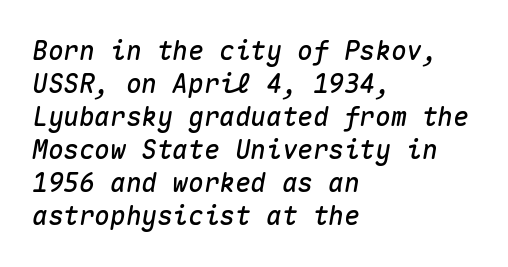
The image shows 26 px text type, italic (leaning right); set left-aligned, normal line spacing (1.27x), normal letter spacing, not underlined.
